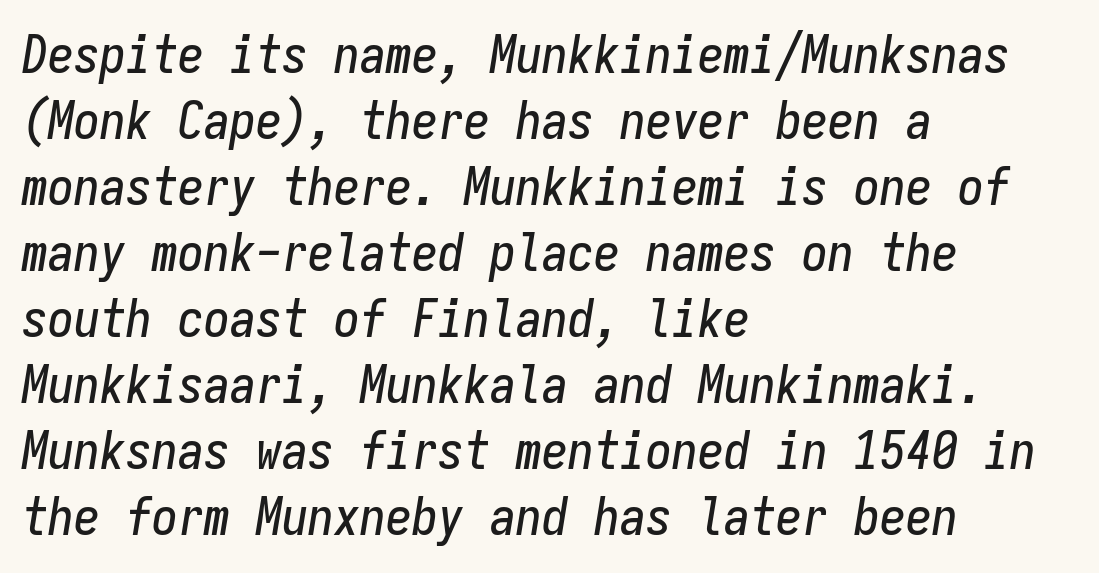
Honestly, there is no underline to notice here at all. Teacher's note: observe the even left margin — that is flush-left alignment. Each letter, wide or thin by design, is forced into the same width here. The text carries the slant typical of an italic or oblique font.
